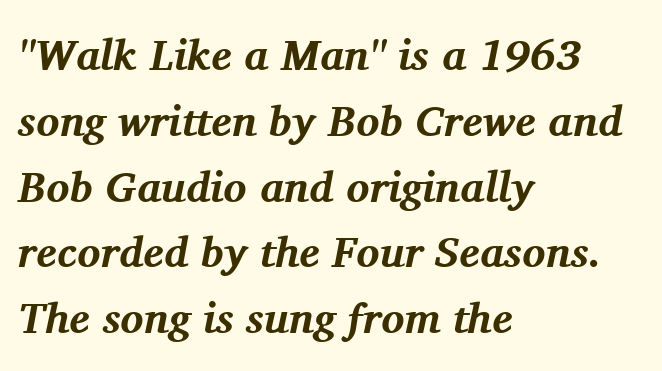
This rendering features lettering with no underline. These lines are rendered in a variable-pitch font. Vertically, the passage feels balanced, rows spaced as you'd expect. This is heavy type, rendered in bold.
